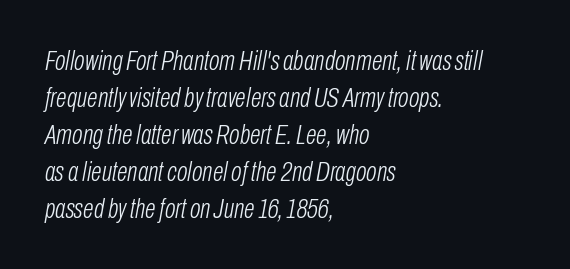
Where is the straight margin? On the left. The rendering keeps characters at their native spacing. Only glyphs here, with clear space below each row. The passage shown leans; its letterforms are oblique. The weight tops out at a normal text grade.
